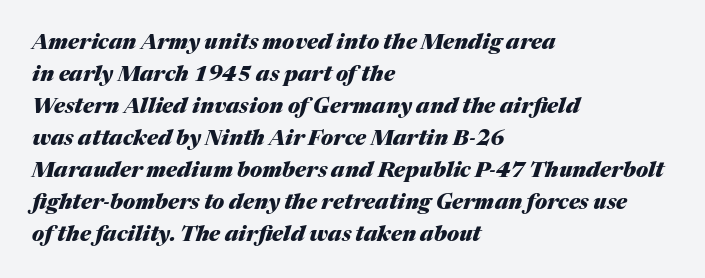
{"italic": "yes", "lean": "right", "slant_degrees": 17, "bold": "yes", "underline": "no", "align": "left", "line_spacing": "normal", "line_spacing_ratio": 1.52, "letter_spacing": "normal", "letter_spacing_em": 0.0, "glyph_px": 21}
